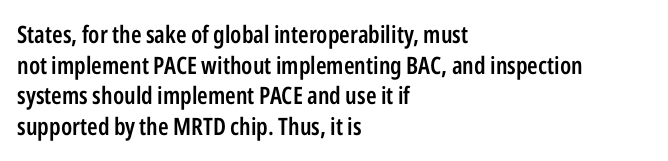
{"italic": "no", "bold": "semi", "underline": "no", "align": "left", "line_spacing": "normal", "line_spacing_ratio": 1.28, "letter_spacing": "normal", "letter_spacing_em": 0.0, "glyph_px": 24}
